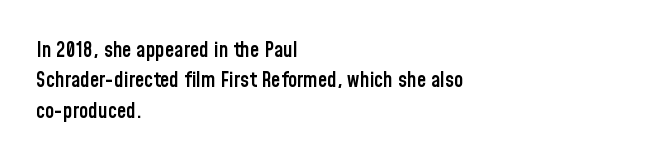
Inter-character spacing is left at the font's built-in metrics. Posture: straight, roman, zero tilt. These lines carry some extra weight — a demibold, not a full bold. The paragraph has a hard left edge and a soft right edge. Regular leading. Decoration check: the copy has no underline.
